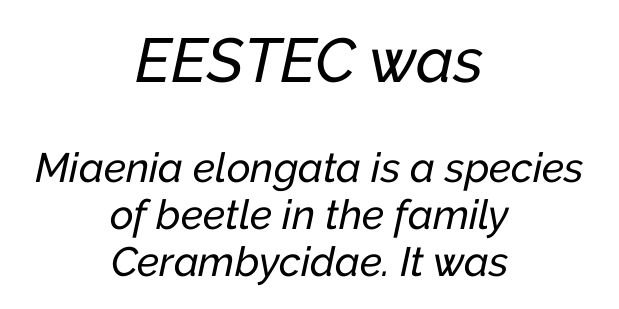
The letters sit at their default tracking, neither squeezed nor spread. The leading is snug, giving the passage a crowded texture. Line starts and ends both wander, symmetrically. Lines of text with bare space underneath.
